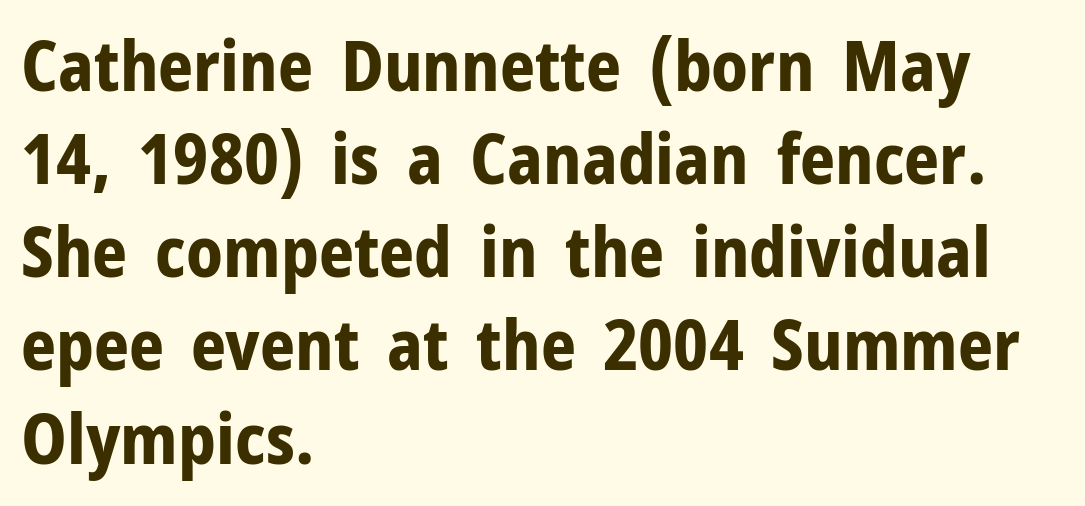
The image shows 69 px bold sans-serif type, upright; set left-aligned, normal line spacing (1.35x), normal letter spacing, not underlined; low stroke contrast and a medium x-height.
